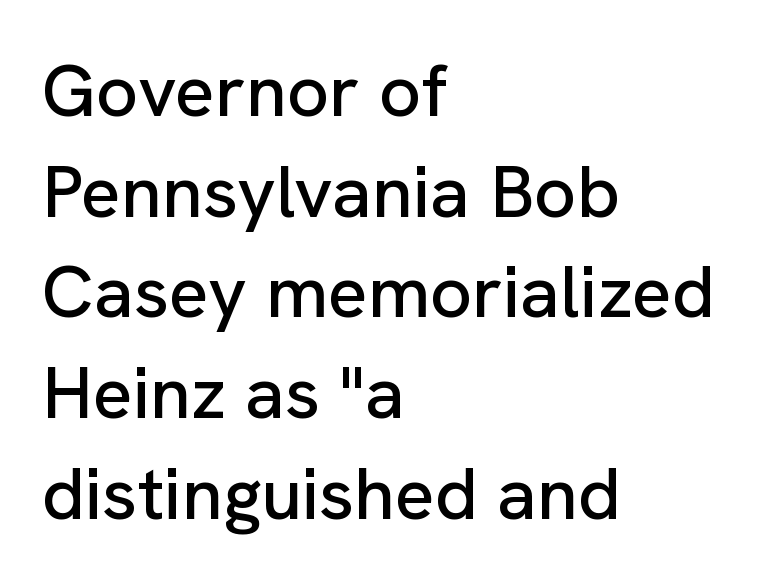
Q: Is the text italic (slanted)? A: No, it is upright.
Q: Is the typeface a serif or a sans-serif typeface? A: Sans-serif.
Q: Is the text underlined? A: No.
Q: How is the paragraph aligned? A: Left-aligned.
Q: Is the spacing between letters normal or unusually wide? A: Normal.
Q: Is the spacing between lines tight, normal or loose? A: Normal.
Q: Width (condensed, normal, or wide)? A: Normal.
Q: Stroke contrast? A: Low.
Q: x-height? A: Medium.
Q: Monospaced? A: No.
